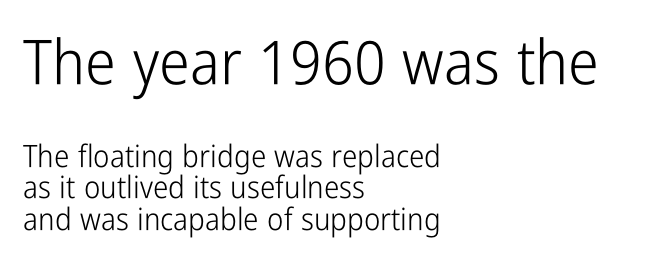
Q: Is the text bold? A: No.
Q: Is the text italic (slanted)? A: No, it is upright.
Q: Is the typeface a serif or a sans-serif typeface? A: Sans-serif.
Q: Is the text underlined? A: No.
Q: How is the paragraph aligned? A: Left-aligned.
Q: Is the spacing between letters normal or unusually wide? A: Normal.
Q: Is the spacing between lines tight, normal or loose? A: Tight.
Q: Which block of text is set in a larger size, the first (top) or the second (bottom)? A: The first (top) one.
Q: Width (condensed, normal, or wide)? A: Condensed.
Q: Stroke contrast? A: Low.
Q: x-height? A: Medium.
Q: Monospaced? A: No.
